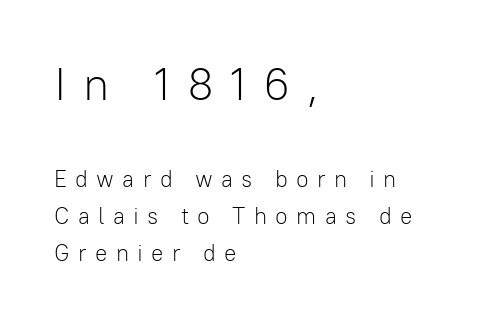
The image shows 46 px light sans-serif type, upright; set left-aligned, normal line spacing (1.6x), unusually wide letter spacing (+0.36 em), not underlined; the first (top) block is 2.0x larger; low stroke contrast and a medium x-height.
